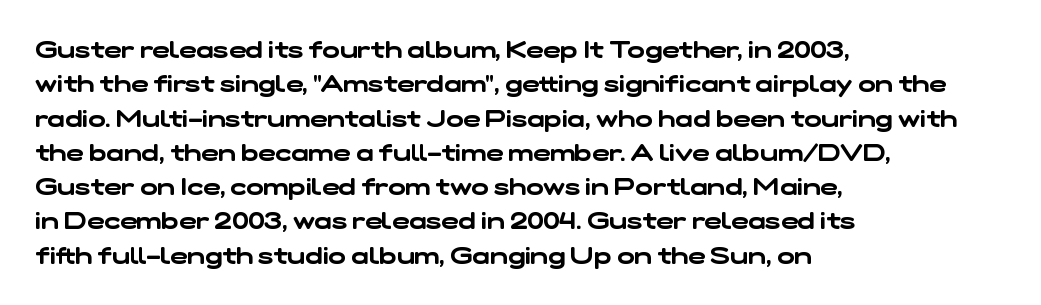
Q: Is the text underlined? A: No.
Q: How is the paragraph aligned? A: Left-aligned.
Q: Is the spacing between letters normal or unusually wide? A: Normal.
Q: Is the spacing between lines tight, normal or loose? A: Normal.
